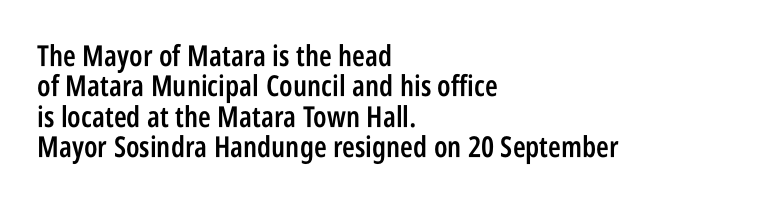
The image shows 29 px semibold, condensed sans-serif type, upright; set left-aligned, tight line spacing (1.05x), normal letter spacing, not underlined; low stroke contrast and a large x-height.
